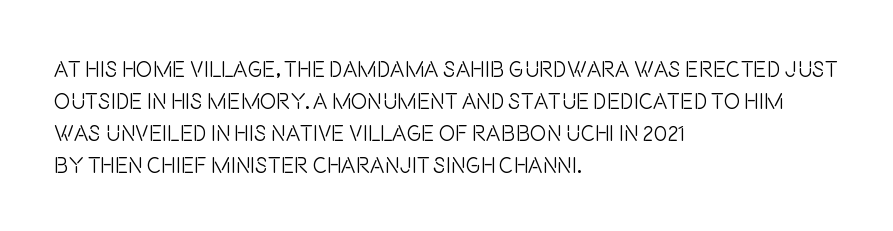
The image shows 22 px text type, upright; set left-aligned, normal line spacing (1.45x), normal letter spacing, not underlined.
